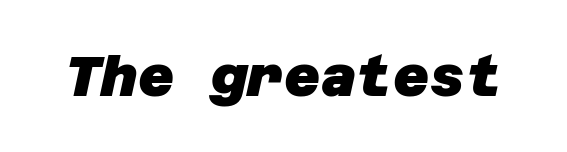
Q: Is the text bold? A: Yes.
Q: Is the typeface a serif or a sans-serif typeface? A: Sans-serif.
Q: Is the text underlined? A: No.
Q: Is the spacing between letters normal or unusually wide? A: Normal.
Q: Width (condensed, normal, or wide)? A: Normal.
Q: Stroke contrast? A: Low.
Q: x-height? A: Large.
